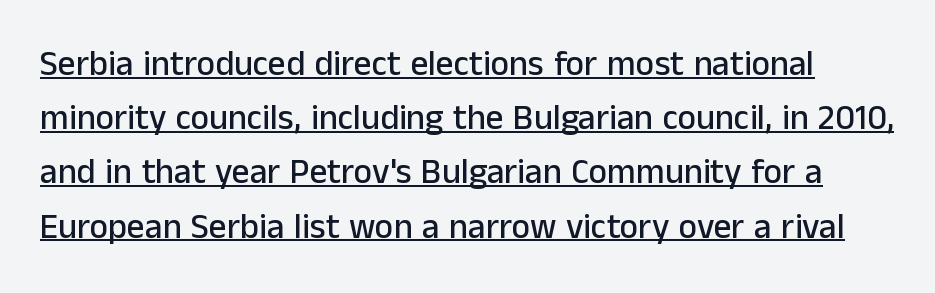
Q: Is the text italic (slanted)? A: No, it is upright.
Q: Is the typeface a serif or a sans-serif typeface? A: Sans-serif.
Q: Is the text underlined? A: Yes.
Q: Is the spacing between letters normal or unusually wide? A: Normal.
Q: Is the spacing between lines tight, normal or loose? A: Normal.
Q: Width (condensed, normal, or wide)? A: Normal.
Q: Stroke contrast? A: Low.
Q: x-height? A: Medium.
Q: Monospaced? A: No.
